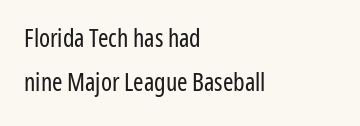
{"italic": "no", "bold": "no", "underline": "no", "align": "left", "line_spacing_ratio": 1.76, "letter_spacing": "normal", "letter_spacing_em": 0.0, "glyph_px": 25}
